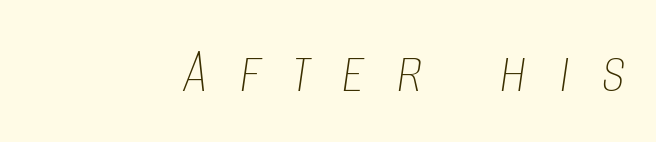
The image shows 67 px thin, condensed type, italic (leaning right); set right-aligned, unusually wide letter spacing (+0.47 em), not underlined; low stroke contrast and a large x-height.
